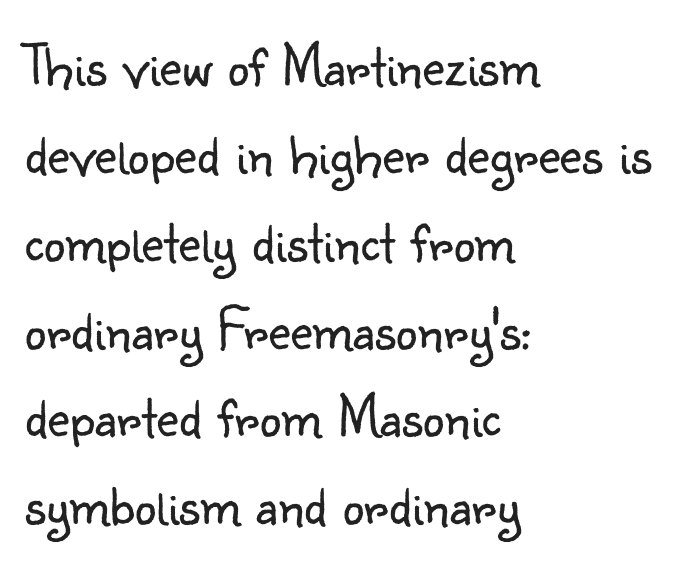
{"serif": "no", "italic": "no", "bold": "no", "weight": "light", "width": "normal", "stroke_contrast": "low", "x_height": "small", "monospaced": "no", "underline": "no", "align": "left", "line_spacing": "normal", "line_spacing_ratio": 1.44, "letter_spacing": "normal", "letter_spacing_em": 0.0, "glyph_px": 61}
